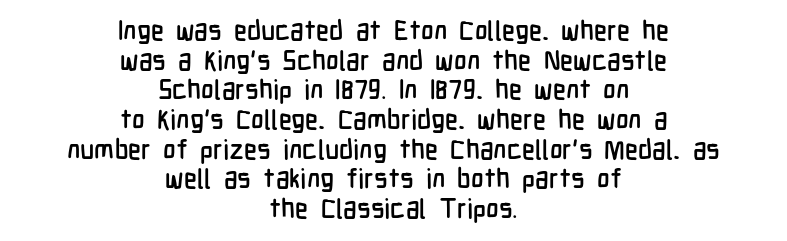
Q: Is the text italic (slanted)? A: No, it is upright.
Q: Is the text underlined? A: No.
Q: How is the paragraph aligned? A: Centered.
Q: Is the spacing between letters normal or unusually wide? A: Normal.
Q: Is the spacing between lines tight, normal or loose? A: Tight.
